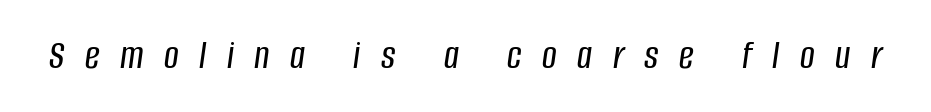
The space directly below the letters is spotless. Tracking here is generous; glyphs stand well apart from one another. Think of a printed novel: that variable character pitch is what you see here. Does the lettering tilt? It does — this is italic.
